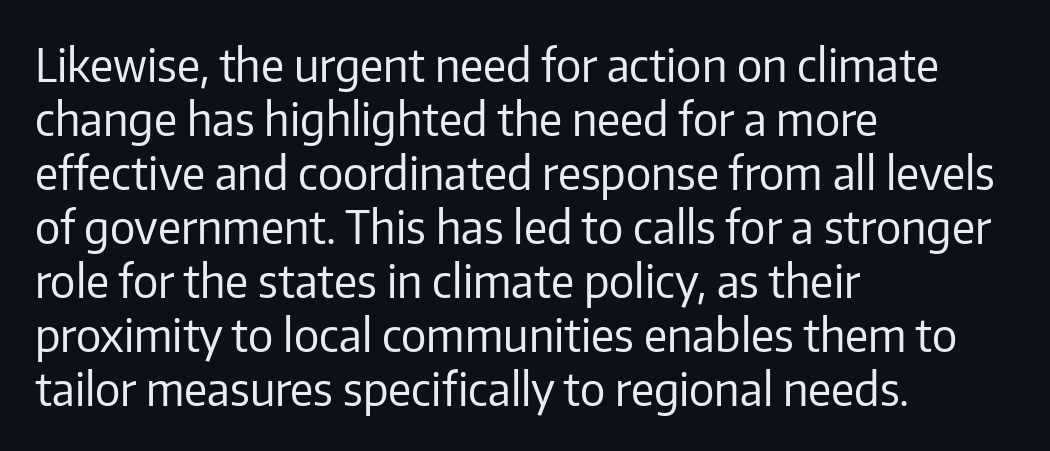
{"serif": "no", "italic": "no", "bold": "no", "weight": "regular", "width": "normal", "stroke_contrast": "low", "x_height": "medium", "monospaced": "no", "underline": "no", "align": "left", "line_spacing_ratio": 1.2, "letter_spacing": "normal", "letter_spacing_em": 0.0, "glyph_px": 45}
